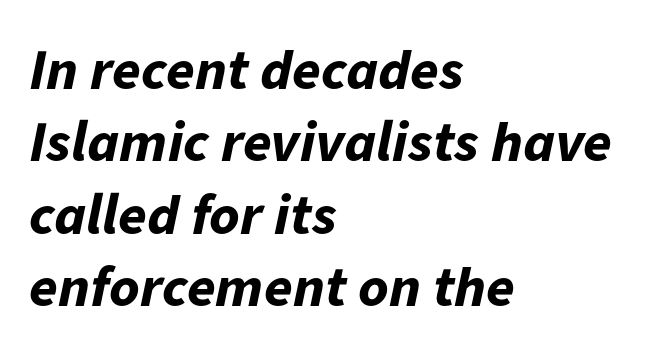
Q: Is the text bold? A: Yes.
Q: Is the text italic (slanted)? A: Yes, it leans right by about 11 degrees.
Q: Is the text underlined? A: No.
Q: How is the paragraph aligned? A: Left-aligned.
Q: Is the spacing between letters normal or unusually wide? A: Normal.
Q: Is the spacing between lines tight, normal or loose? A: Normal.
Q: Width (condensed, normal, or wide)? A: Normal.
Q: Stroke contrast? A: Low.
Q: x-height? A: Medium.
Q: Monospaced? A: No.
